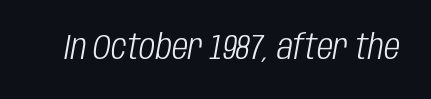
No chunkiness to these letters — they're not bold. These lines keep a tight, regular rhythm from letter to letter. The lettering tilts uniformly, giving the passage an italic look. Looks like regular typesetting: each glyph gets only the width it needs. The string is rendered with underlining switched off.
